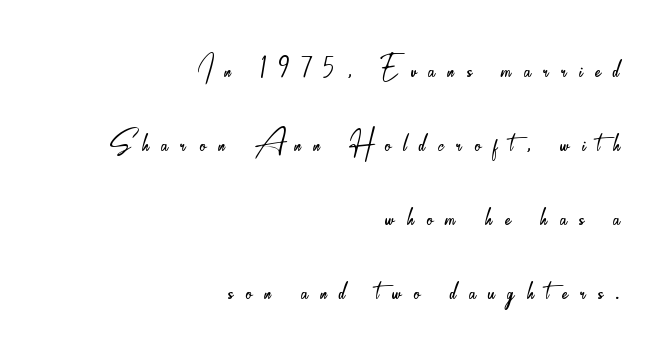
Q: Is the text bold? A: No.
Q: Is the text italic (slanted)? A: Yes.
Q: Is the typeface a serif or a sans-serif typeface? A: Sans-serif.
Q: Is the text underlined? A: No.
Q: How is the paragraph aligned? A: Right-aligned.
Q: Is the spacing between letters normal or unusually wide? A: Unusually wide.
Q: Width (condensed, normal, or wide)? A: Condensed.
Q: Stroke contrast? A: Low.
Q: x-height? A: Small.
Q: Monospaced? A: No.
